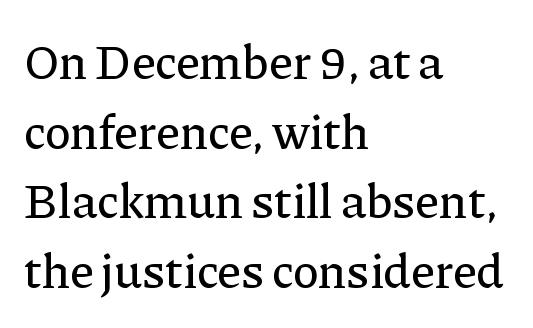
{"serif": "yes", "italic": "no", "width": "normal", "stroke_contrast": "low", "x_height": "medium", "monospaced": "no", "underline": "no", "align": "left", "line_spacing": "normal", "line_spacing_ratio": 1.42, "letter_spacing": "normal", "letter_spacing_em": 0.0, "glyph_px": 49}
